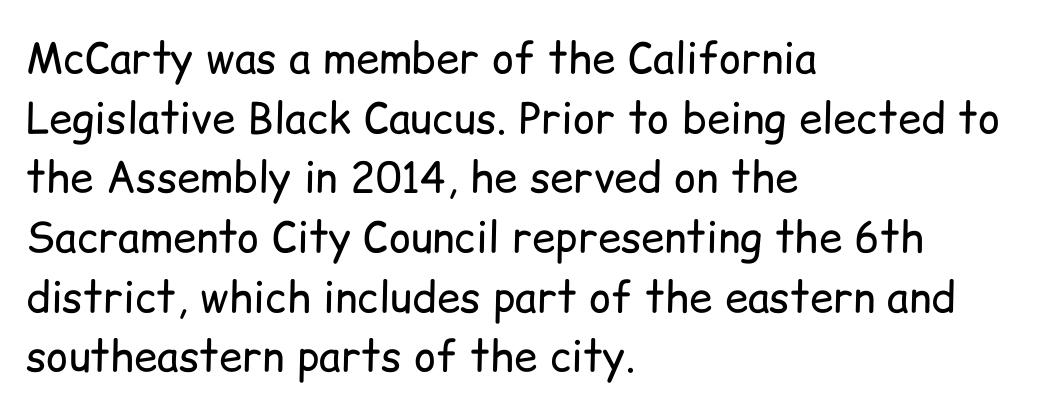
These lines keep a tight, regular rhythm from letter to letter. A typesetter would call this proportional, since set widths differ per character. Clear beneath every line of the passage. Regular leading.
